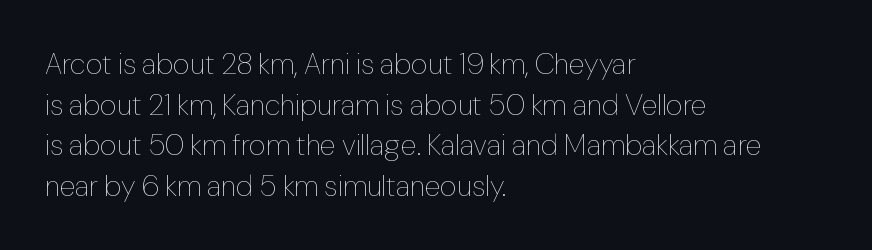
No chunkiness to these letters — they're not bold. This is roman type, the default non-slanted kind. Each row of text sits above clean, open space. Each line starts at the same left margin while the right side varies. Each letter keeps its own natural width here, so spacing adapts to shape. Characters follow at the spacing the type designer built in.
